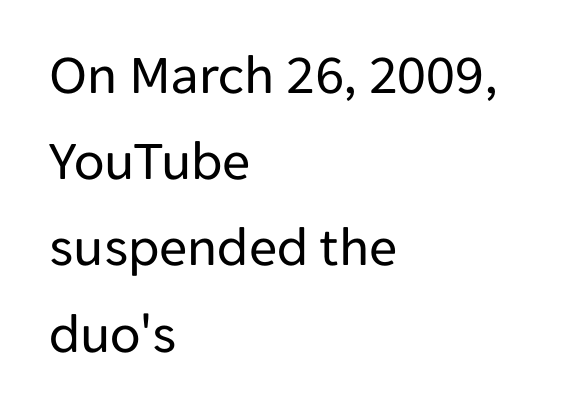
Weight class: somewhere from thin through regular. The zone under the glyphs is completely vacant. The type family on display is of the sans-serif kind. You could call the tracking neutral — neither tight nor loose. The rendering uses natural spacing where letterforms have individual widths.
